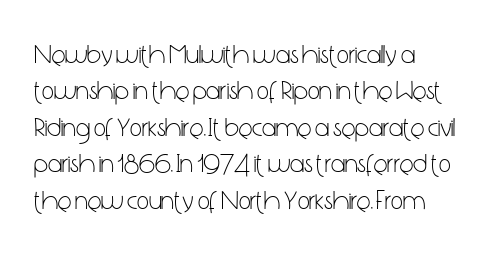
Q: Is the text bold? A: No.
Q: Is the text italic (slanted)? A: No, it is upright.
Q: Is the text underlined? A: No.
Q: How is the paragraph aligned? A: Left-aligned.
Q: Is the spacing between letters normal or unusually wide? A: Normal.
Q: Is the spacing between lines tight, normal or loose? A: Normal.
